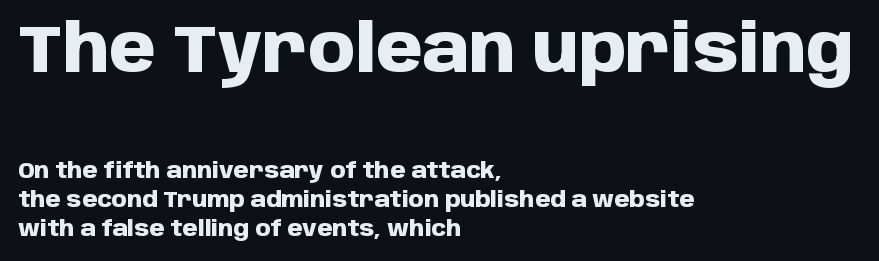
The image shows 67 px heavy sans-serif type, upright; set left-aligned, normal line spacing (1.32x), normal letter spacing, not underlined; the first (top) block is 3.05x larger; low stroke contrast and a large x-height.
